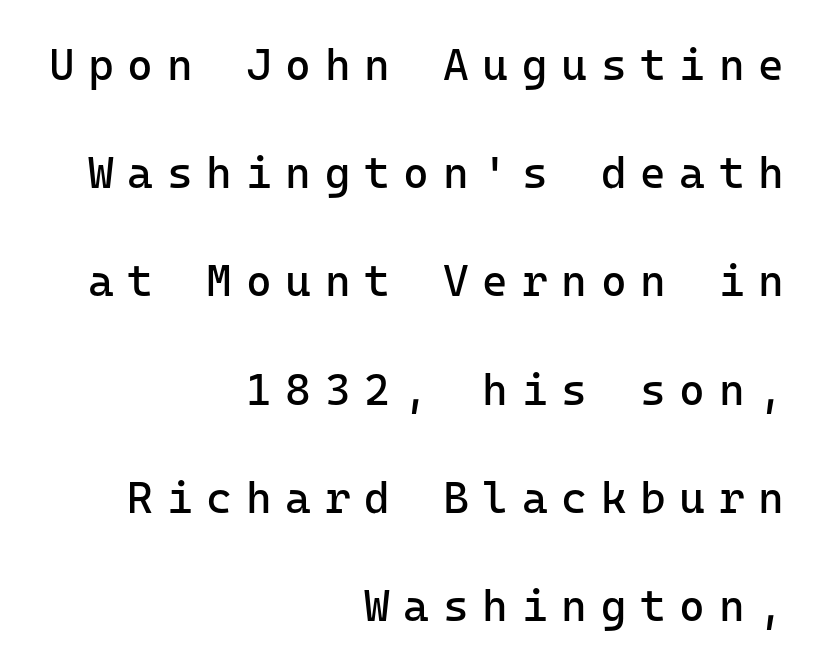
The image shows 44 px regular-weight sans-serif type, upright; set right-aligned, loose line spacing (2.46x), unusually wide letter spacing (+0.31 em), not underlined; low stroke contrast and a medium x-height.
